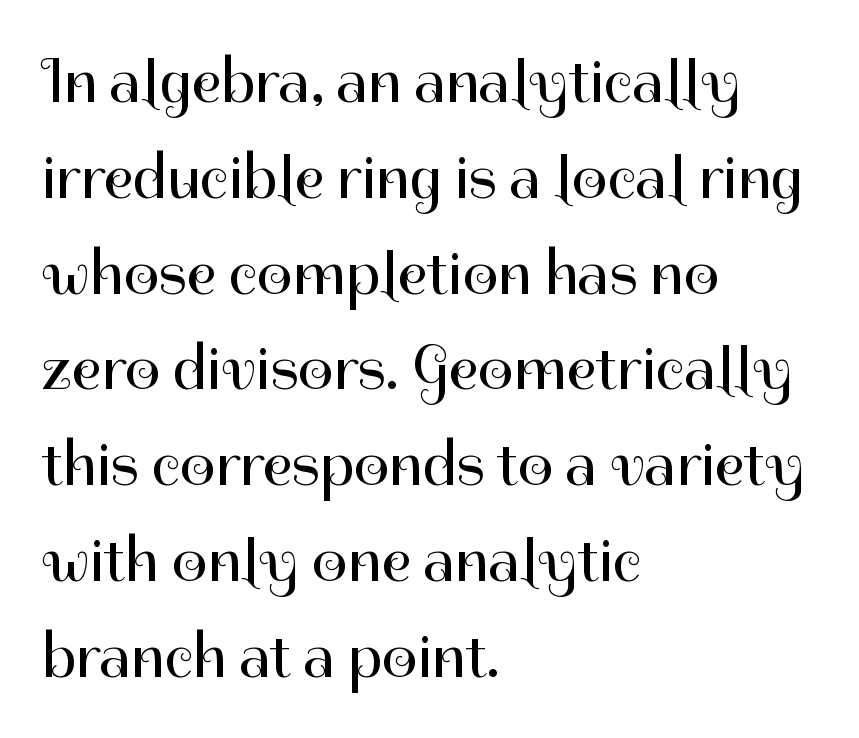
The image shows 63 px regular-weight sans-serif type, upright; set left-aligned, normal line spacing (1.52x), normal letter spacing, not underlined; high stroke contrast and a medium x-height.
